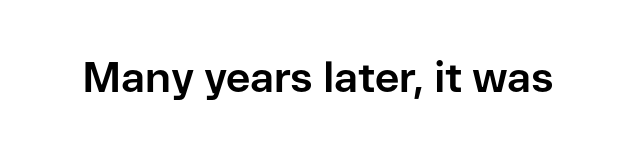
Q: Is the text bold? A: Yes.
Q: Is the text italic (slanted)? A: No, it is upright.
Q: Is the typeface a serif or a sans-serif typeface? A: Sans-serif.
Q: Is the text underlined? A: No.
Q: Is the spacing between letters normal or unusually wide? A: Normal.
Q: Width (condensed, normal, or wide)? A: Normal.
Q: Stroke contrast? A: Low.
Q: x-height? A: Medium.
Q: Monospaced? A: No.
